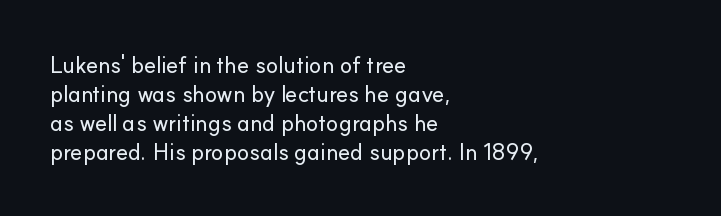
{"italic": "no", "underline": "no", "align": "left", "line_spacing": "normal", "line_spacing_ratio": 1.26, "letter_spacing": "normal", "letter_spacing_em": 0.0, "glyph_px": 23}
